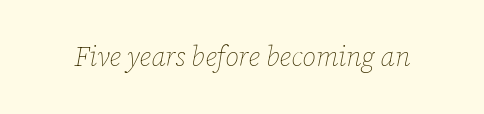
Q: Is the text bold? A: No.
Q: Is the text italic (slanted)? A: Yes, it leans right by about 12 degrees.
Q: Is the text underlined? A: No.
Q: Is the spacing between letters normal or unusually wide? A: Normal.
